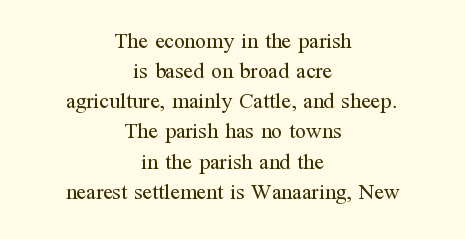
{"italic": "no", "bold": "no", "underline": "no", "align": "center", "line_spacing": "normal", "line_spacing_ratio": 1.37, "letter_spacing": "normal", "letter_spacing_em": 0.0, "glyph_px": 22}
